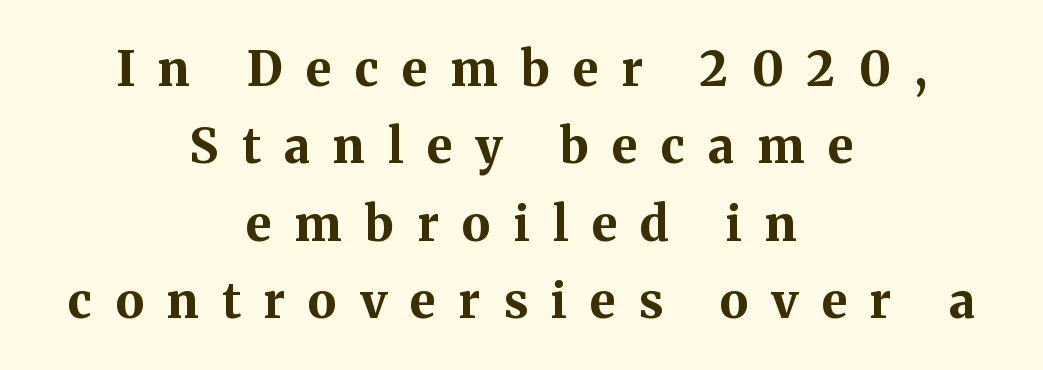
This sample is center-justified, so both line endings float freely. The tracking reads as deliberately expanded to a designer's eye. Spacing verdict: proportional, widths tailored to each character. To sum up the face: it has serifs. Students, this is bold: see how much ink each stroke carries. Does the leading feel generous? No, just average.
